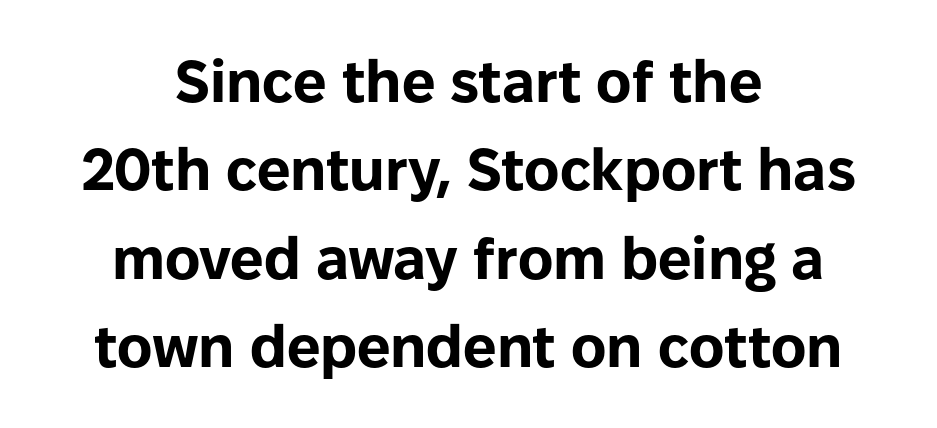
Pretty heavy lettering here — definitely bold. Leading matches the norm, producing a regular column. What stands out about the letter spacing? Nothing — it is the standard amount. Looks like regular typesetting: each glyph gets only the width it needs. I'd call this a sans setting — the letters go barefoot.
